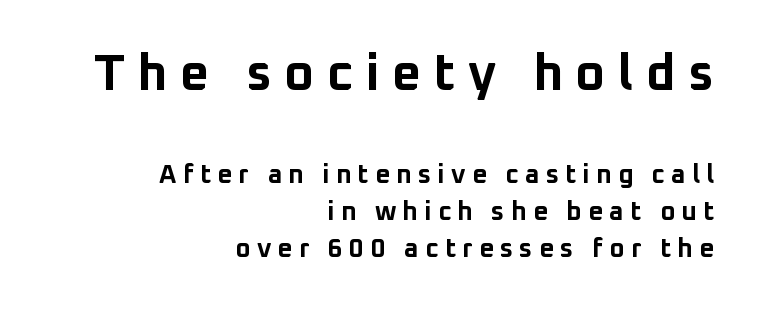
{"serif": "no", "italic": "no", "bold": "yes", "weight": "bold", "width": "normal", "stroke_contrast": "low", "x_height": "medium", "monospaced": "no", "underline": "no", "align": "right", "line_spacing": "normal", "line_spacing_ratio": 1.42, "letter_spacing": "wide", "letter_spacing_em": 0.24, "larger_block": "first", "size_ratio": 1.96, "glyph_px": 51}
